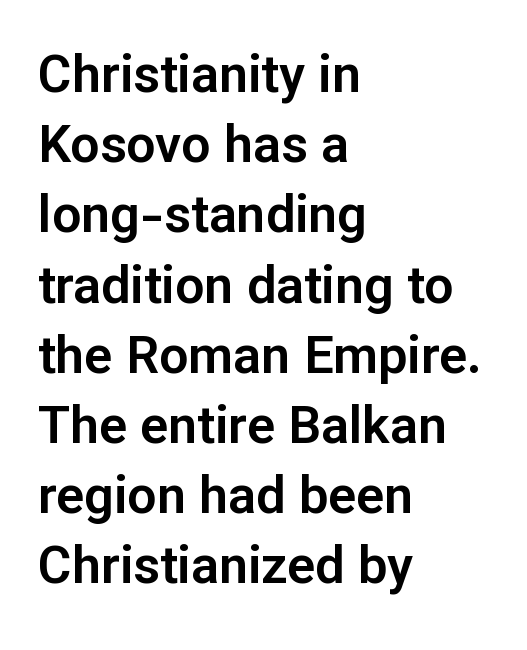
The image shows 52 px sans-serif type, upright; set left-aligned, normal line spacing (1.35x), normal letter spacing, not underlined; low stroke contrast and a medium x-height.
